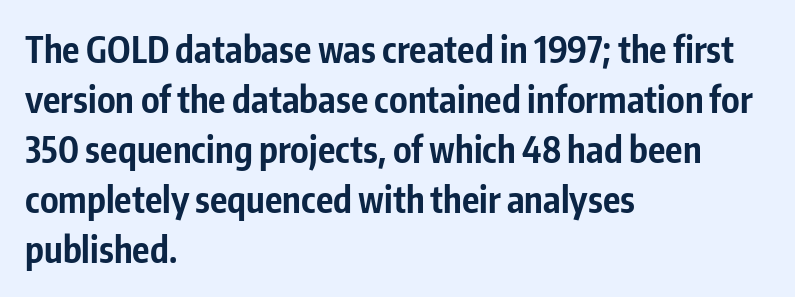
Q: Is the text bold? A: Yes.
Q: Is the text italic (slanted)? A: No, it is upright.
Q: Is the typeface a serif or a sans-serif typeface? A: Sans-serif.
Q: Is the text underlined? A: No.
Q: How is the paragraph aligned? A: Left-aligned.
Q: Is the spacing between letters normal or unusually wide? A: Normal.
Q: Is the spacing between lines tight, normal or loose? A: Normal.
Q: Width (condensed, normal, or wide)? A: Condensed.
Q: Stroke contrast? A: Low.
Q: x-height? A: Medium.
Q: Monospaced? A: No.
